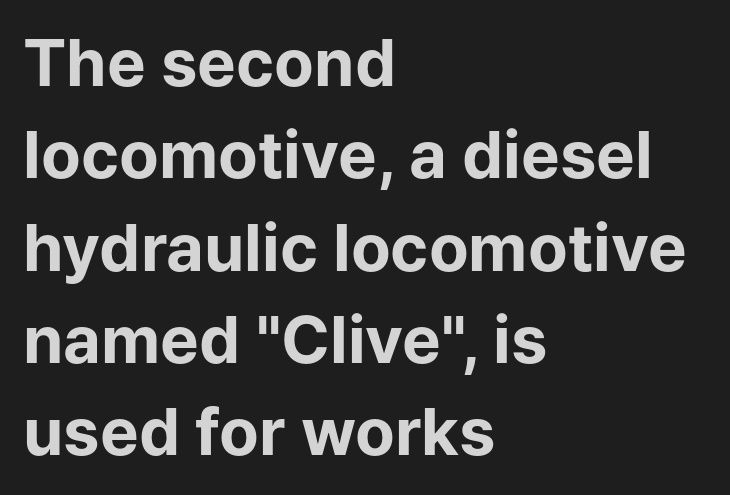
Q: Is the text bold? A: Yes.
Q: Is the text italic (slanted)? A: No, it is upright.
Q: Is the typeface a serif or a sans-serif typeface? A: Sans-serif.
Q: Is the text underlined? A: No.
Q: How is the paragraph aligned? A: Left-aligned.
Q: Is the spacing between letters normal or unusually wide? A: Normal.
Q: Is the spacing between lines tight, normal or loose? A: Normal.
Q: Width (condensed, normal, or wide)? A: Normal.
Q: Stroke contrast? A: Low.
Q: x-height? A: Medium.
Q: Monospaced? A: No.
